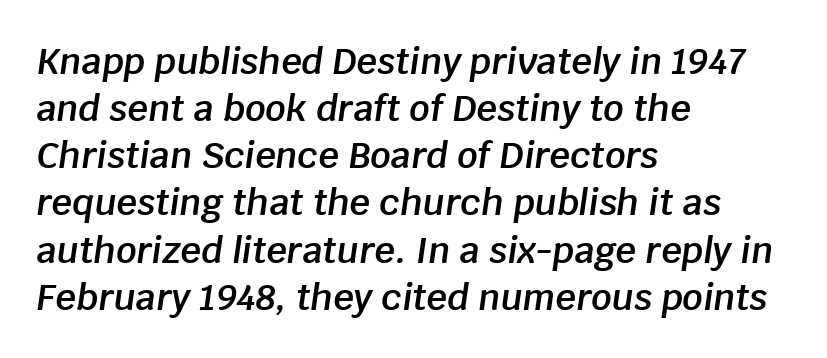
The image shows 36 px semibold type, italic (leaning right); set left-aligned, normal line spacing (1.31x), normal letter spacing, not underlined; low stroke contrast and a large x-height.
